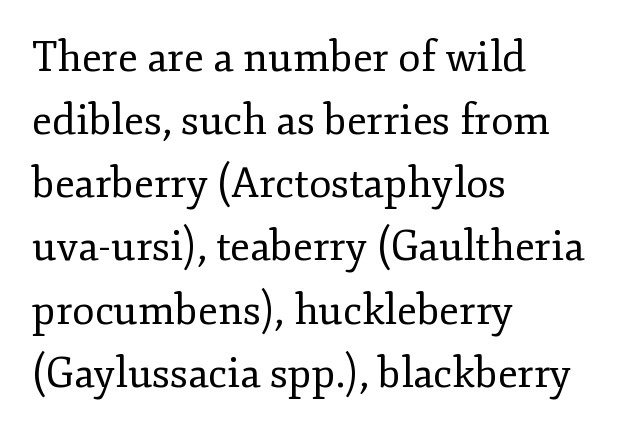
The image shows 41 px regular-weight serif type, upright; set left-aligned, normal line spacing (1.54x), normal letter spacing, not underlined; low stroke contrast and a small x-height.
